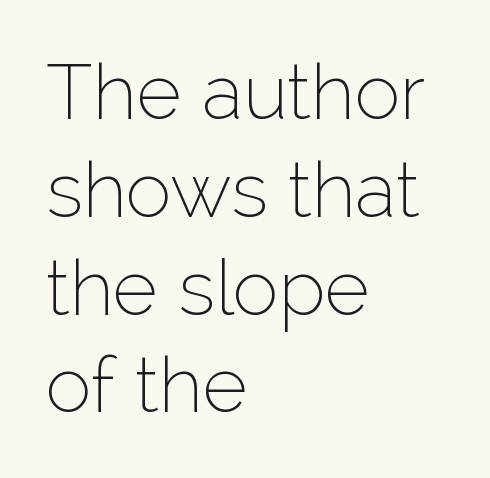
Q: Is the text bold? A: No.
Q: Is the text italic (slanted)? A: No, it is upright.
Q: Is the typeface a serif or a sans-serif typeface? A: Sans-serif.
Q: Is the text underlined? A: No.
Q: How is the paragraph aligned? A: Left-aligned.
Q: Is the spacing between letters normal or unusually wide? A: Normal.
Q: Is the spacing between lines tight, normal or loose? A: Normal.
Q: Width (condensed, normal, or wide)? A: Normal.
Q: Stroke contrast? A: Low.
Q: x-height? A: Medium.
Q: Monospaced? A: No.
